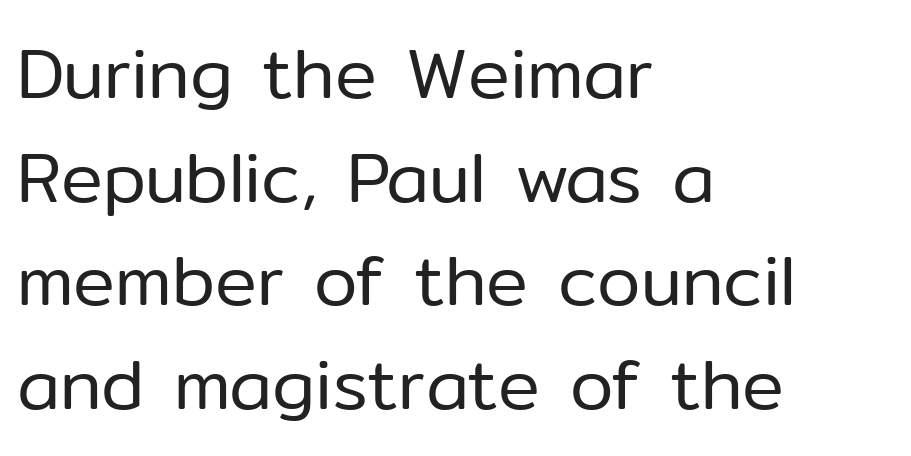
These glyphs show unthickened strokes, regular width or finer. The line-height multiplier appears to be the usual default. Stroke terminals: plain, sans-serif. Varying glyph widths throughout — classic text-font behaviour. The passage is arranged the way most books set body copy — flush left. Quick note: underline off.
